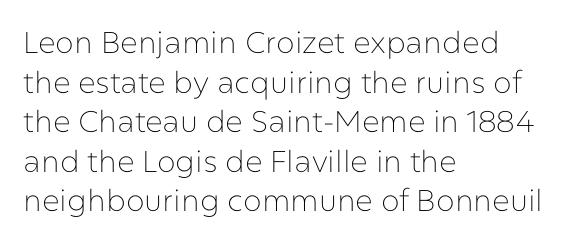
The image shows 30 px thin sans-serif type, upright; set left-aligned, normal line spacing (1.32x), normal letter spacing, not underlined; low stroke contrast and a medium x-height.
